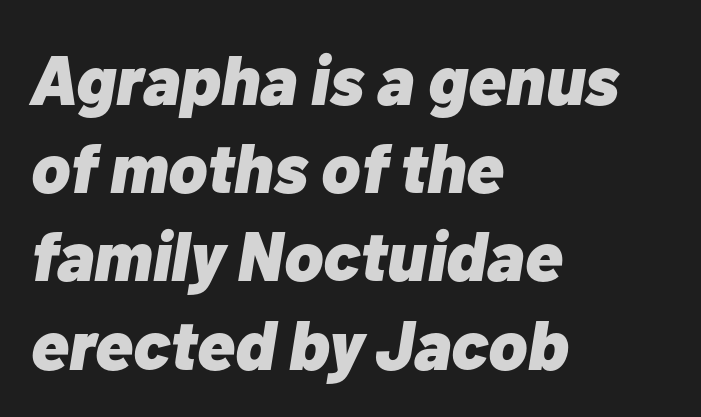
Horizontally, the lines are justified to the leading edge only. The face used here is proportionally spaced, like ordinary book or web type. Lines of text with bare space underneath. The tracking reads as untouched default to a designer's eye. The letters are slanted; this is an italic face. Typographic density is high because the face is bold.
